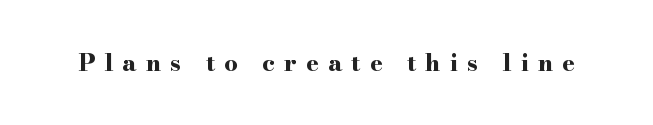
{"italic": "no", "bold": "yes", "underline": "no", "letter_spacing": "wide", "letter_spacing_em": 0.38, "glyph_px": 24}
